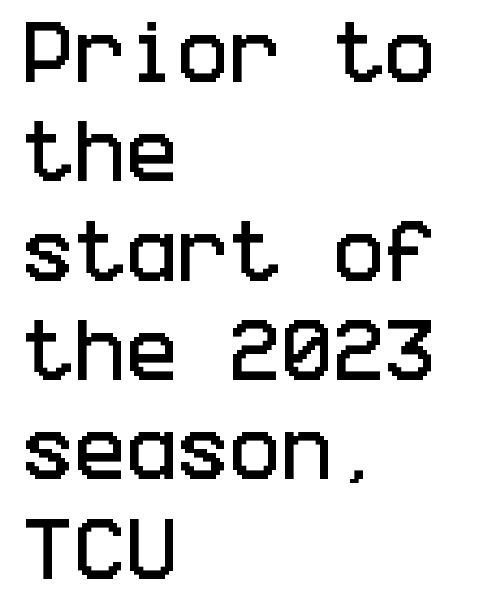
Q: Is the text italic (slanted)? A: No, it is upright.
Q: Is the typeface a serif or a sans-serif typeface? A: Sans-serif.
Q: Is the text underlined? A: No.
Q: How is the paragraph aligned? A: Left-aligned.
Q: Is the spacing between letters normal or unusually wide? A: Normal.
Q: Is the spacing between lines tight, normal or loose? A: Normal.
Q: Width (condensed, normal, or wide)? A: Condensed.
Q: Stroke contrast? A: Low.
Q: x-height? A: Large.
